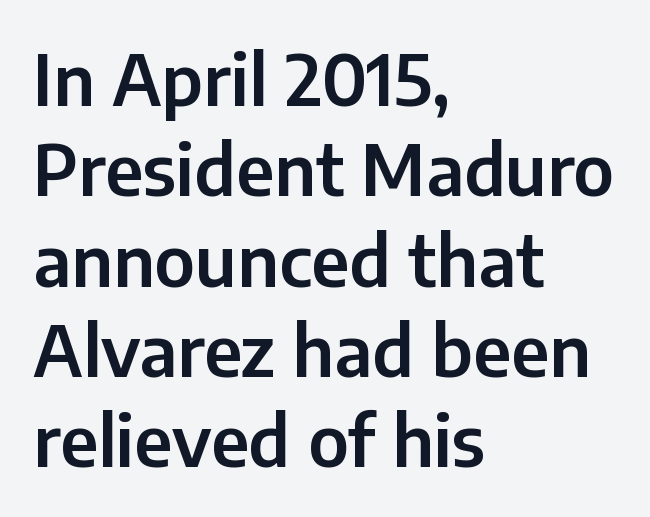
Baseline-to-baseline distance is the conventional proportion of letter height. The rendering uses natural spacing where letterforms have individual widths. No feet cap the strokes, marking this as sans-serif type. The passage shown has conventional tracking throughout.
